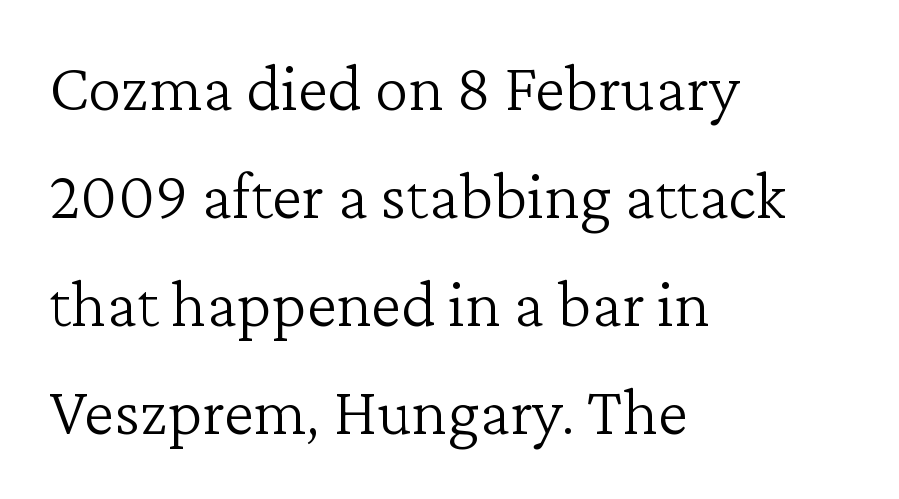
{"serif": "yes", "italic": "no", "bold": "no", "weight": "light", "width": "normal", "stroke_contrast": "low", "x_height": "medium", "monospaced": "no", "underline": "no", "align": "left", "line_spacing": "normal", "line_spacing_ratio": 1.59, "letter_spacing": "normal", "letter_spacing_em": 0.0, "glyph_px": 68}
